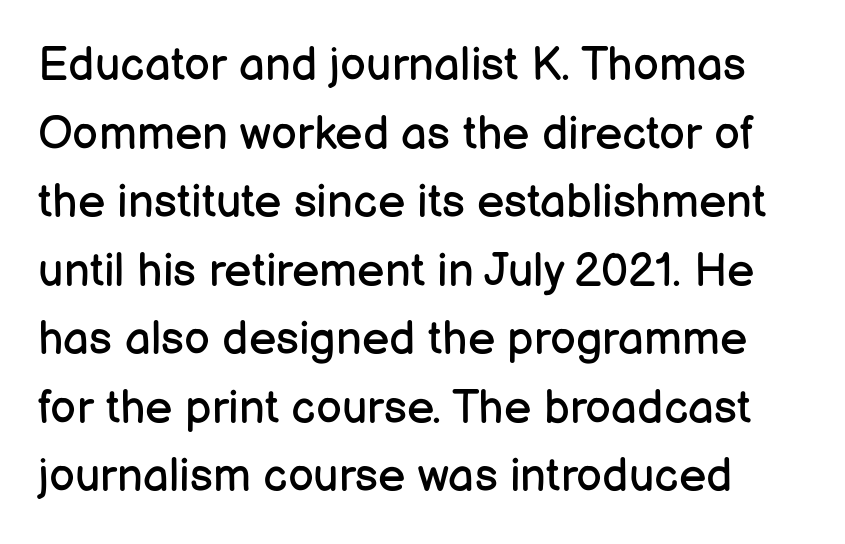
{"serif": "no", "italic": "no", "bold": "no", "weight": "regular", "width": "normal", "stroke_contrast": "low", "x_height": "medium", "monospaced": "no", "underline": "no", "line_spacing": "normal", "line_spacing_ratio": 1.49, "letter_spacing": "normal", "letter_spacing_em": 0.0, "glyph_px": 46}
